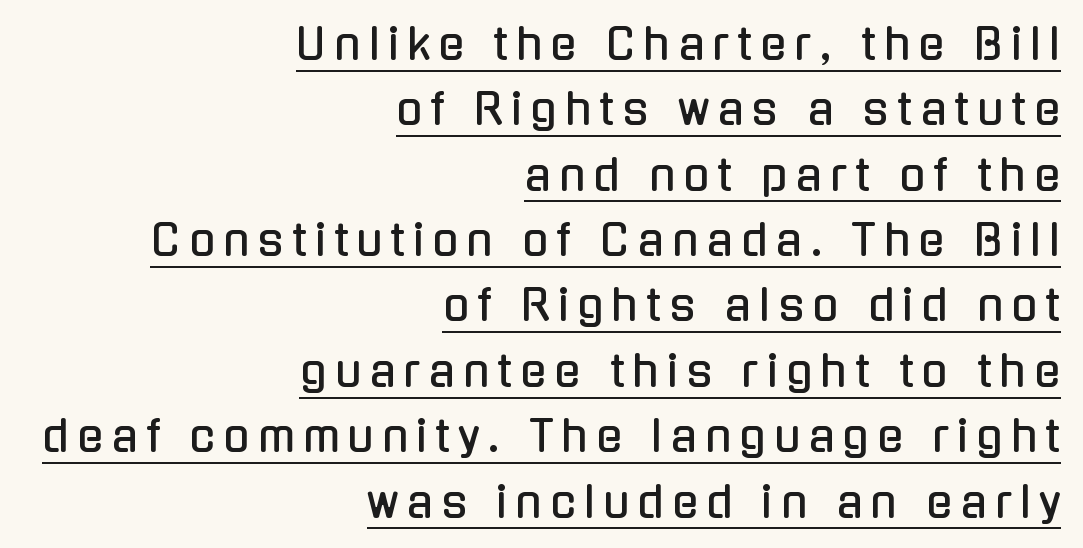
The image shows 43 px condensed sans-serif type, upright; set right-aligned, normal line spacing (1.52x), underlined; low stroke contrast and a medium x-height.
